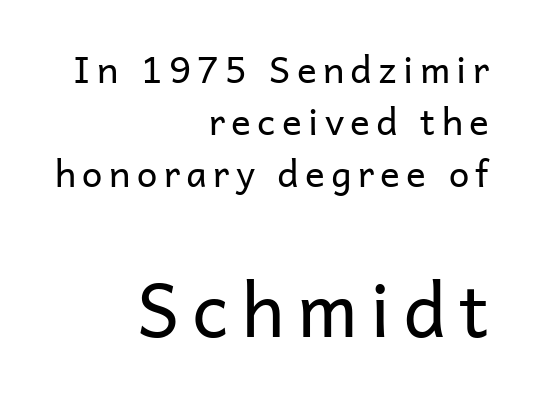
Each row of text sits above clean, open space. Posture: vertical. Horizontal bands of white between lines are of average thickness. You could not count columns in this text — the font is proportionally spaced. You can tell from the bare stems that sans-serif type was used. Of the two passages, the one underneath uses the larger point size.
